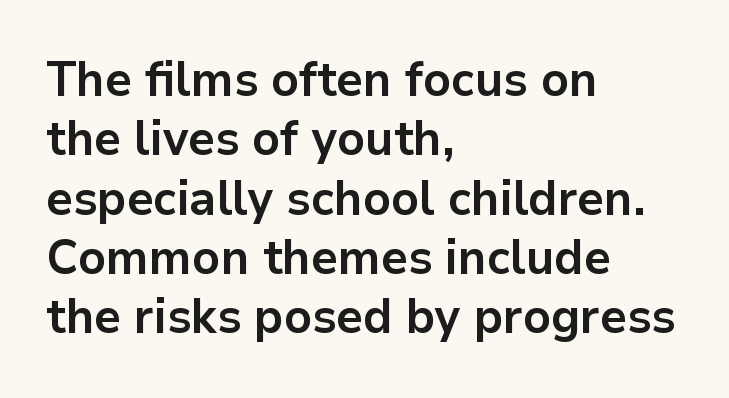
Q: Is the text bold? A: Yes.
Q: Is the text italic (slanted)? A: No, it is upright.
Q: Is the typeface a serif or a sans-serif typeface? A: Sans-serif.
Q: Is the text underlined? A: No.
Q: How is the paragraph aligned? A: Left-aligned.
Q: Is the spacing between letters normal or unusually wide? A: Normal.
Q: Width (condensed, normal, or wide)? A: Normal.
Q: Stroke contrast? A: Low.
Q: x-height? A: Medium.
Q: Monospaced? A: No.
